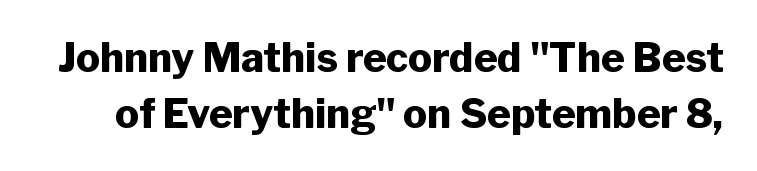
Q: Is the text bold? A: Yes.
Q: Is the text italic (slanted)? A: No, it is upright.
Q: Is the typeface a serif or a sans-serif typeface? A: Sans-serif.
Q: Is the text underlined? A: No.
Q: Is the spacing between letters normal or unusually wide? A: Normal.
Q: Is the spacing between lines tight, normal or loose? A: Normal.
Q: Width (condensed, normal, or wide)? A: Normal.
Q: Stroke contrast? A: Low.
Q: x-height? A: Medium.
Q: Monospaced? A: No.
